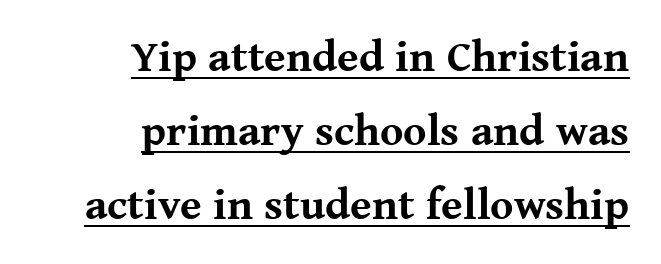
The image shows 44 px bold serif type, upright; set right-aligned, normal line spacing (1.68x), normal letter spacing, underlined; medium stroke contrast and a medium x-height.
